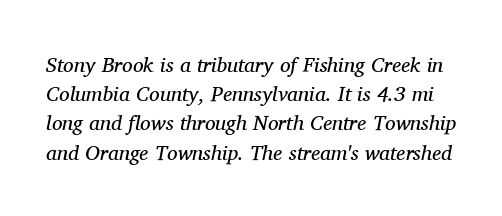
The image shows 21 px text type, italic (leaning right); set normal line spacing (1.39x), normal letter spacing, not underlined.
